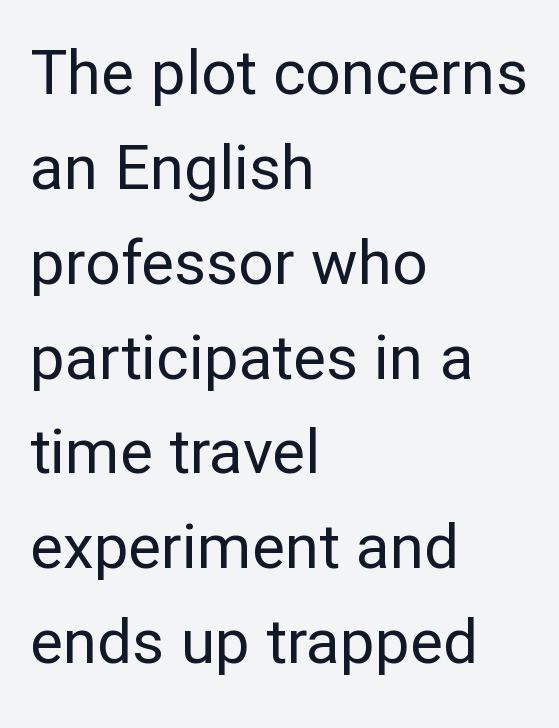
The image shows 62 px regular-weight sans-serif type, upright; set left-aligned, normal line spacing (1.53x), normal letter spacing, not underlined; low stroke contrast and a medium x-height.
